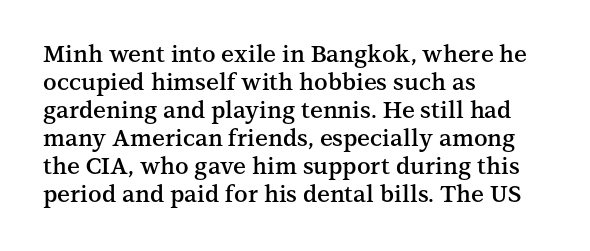
The image shows 23 px text type, upright; set left-aligned, line spacing 1.22x, normal letter spacing, not underlined.
